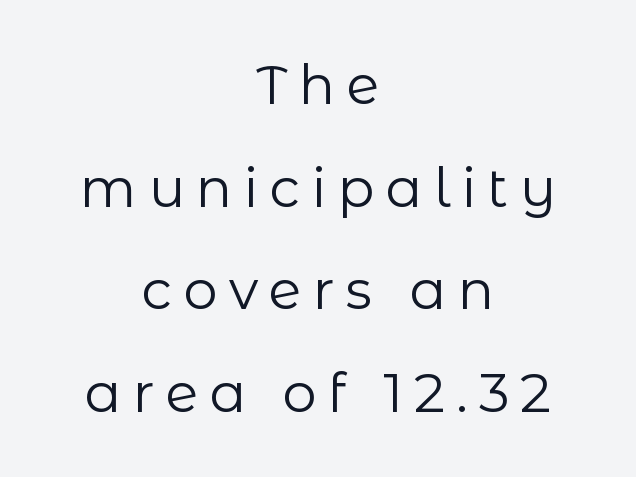
Interline gaps are noticeably wide in this sample. Italic: no, the glyphs are upright roman. The passage shown is not bold in any degree. No feet cap the strokes, marking this as sans-serif type. Any mark beneath the type? The region is blank.
